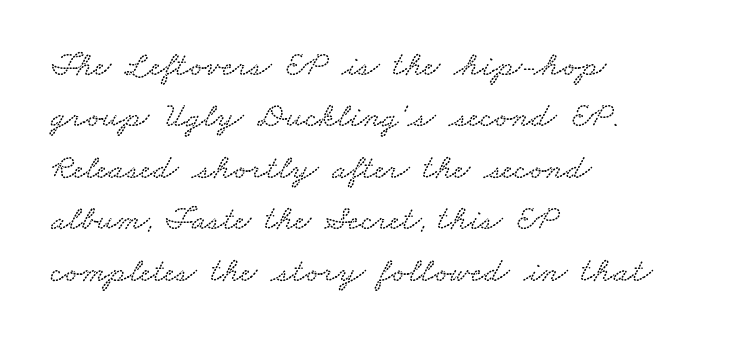
The image shows 35 px wide type; set left-aligned, normal line spacing (1.47x), normal letter spacing, not underlined; low stroke contrast and a small x-height.
